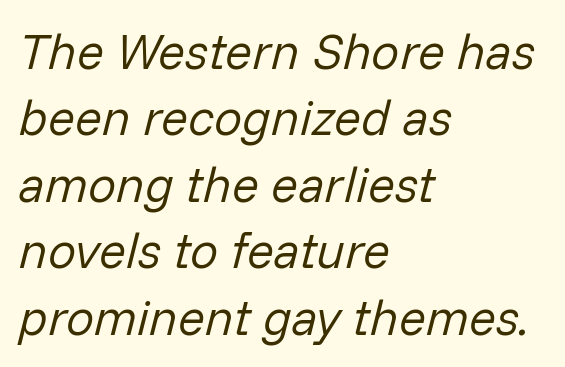
Teacher's note: observe the even left margin — that is flush-left alignment. The font sits on the lighter half of the weight spectrum, regular included. The space beneath each line is pristine and unruled. Students, note that the glyphs here touch the page at normal intervals.
